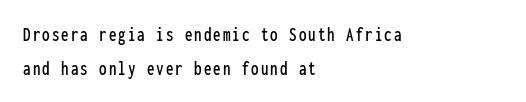
Q: Is the text italic (slanted)? A: No, it is upright.
Q: Is the text underlined? A: No.
Q: How is the paragraph aligned? A: Left-aligned.
Q: Is the spacing between lines tight, normal or loose? A: Normal.
